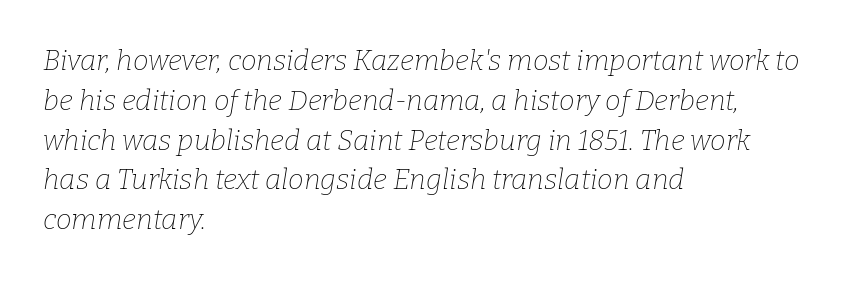
Q: Is the text bold? A: No.
Q: Is the text italic (slanted)? A: Yes, it leans right by about 9 degrees.
Q: Is the typeface a serif or a sans-serif typeface? A: Serif.
Q: Is the text underlined? A: No.
Q: How is the paragraph aligned? A: Left-aligned.
Q: Is the spacing between letters normal or unusually wide? A: Normal.
Q: Is the spacing between lines tight, normal or loose? A: Normal.
Q: Width (condensed, normal, or wide)? A: Normal.
Q: Stroke contrast? A: Low.
Q: x-height? A: Medium.
Q: Monospaced? A: No.
